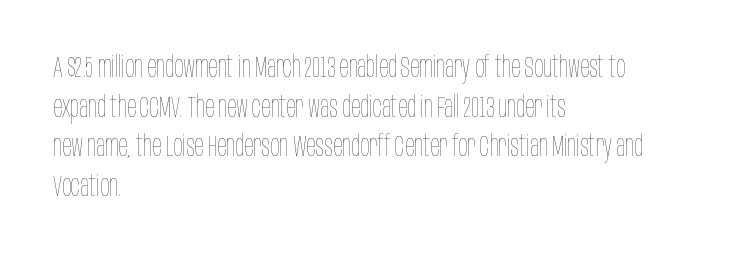
Q: Is the text bold? A: No.
Q: Is the text italic (slanted)? A: No, it is upright.
Q: Is the text underlined? A: No.
Q: How is the paragraph aligned? A: Left-aligned.
Q: Is the spacing between letters normal or unusually wide? A: Normal.
Q: Is the spacing between lines tight, normal or loose? A: Normal.
Q: Width (condensed, normal, or wide)? A: Condensed.
Q: Stroke contrast? A: Low.
Q: x-height? A: Large.
Q: Monospaced? A: No.
